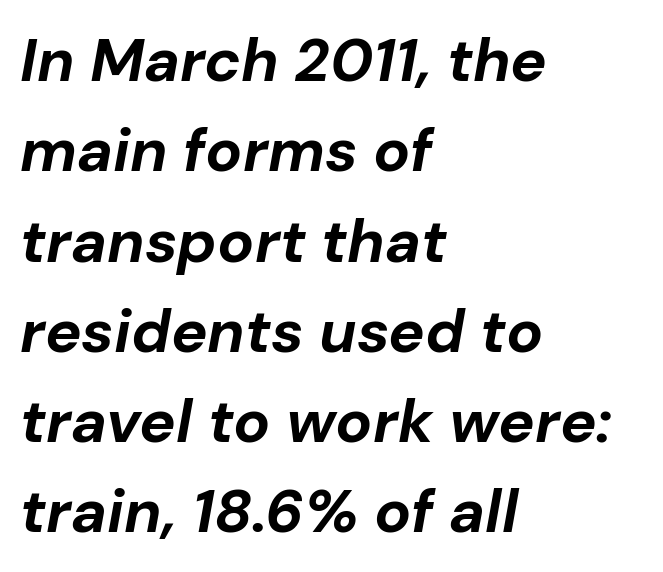
Q: Is the text bold? A: Yes.
Q: Is the text italic (slanted)? A: Yes, it leans right by about 10 degrees.
Q: Is the text underlined? A: No.
Q: How is the paragraph aligned? A: Left-aligned.
Q: Is the spacing between letters normal or unusually wide? A: Normal.
Q: Is the spacing between lines tight, normal or loose? A: Normal.
Q: Width (condensed, normal, or wide)? A: Normal.
Q: Stroke contrast? A: Low.
Q: x-height? A: Medium.
Q: Monospaced? A: No.
